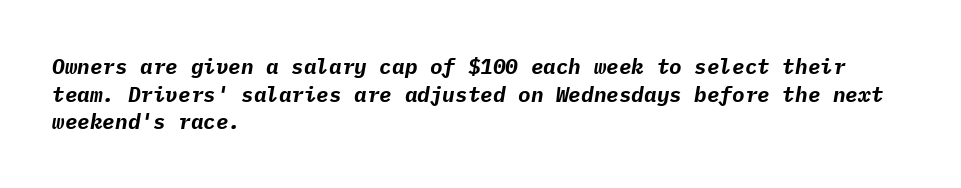
The image shows 21 px bold type, italic (leaning right); set left-aligned, normal line spacing (1.31x), normal letter spacing, not underlined.
